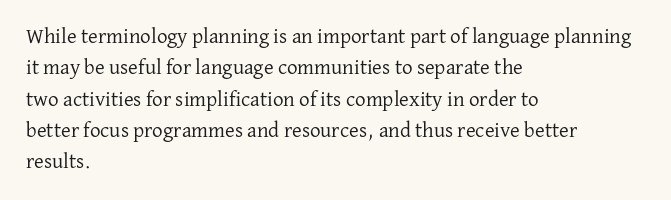
{"italic": "no", "bold": "no", "underline": "no", "align": "left", "line_spacing": "normal", "line_spacing_ratio": 1.49, "letter_spacing": "normal", "letter_spacing_em": 0.0, "glyph_px": 21}
